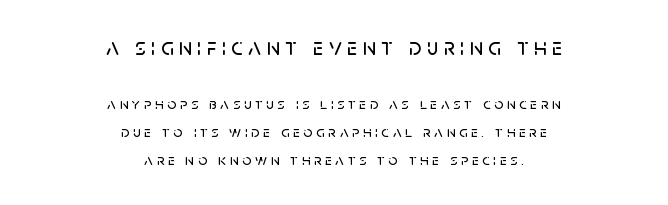
Style check: upright. The gap between lines stays unmarked. The more generous point size was reserved for the upper chunk. The gaps between neighbouring characters are conspicuously large. The rendering positions every line midway between the sides.
